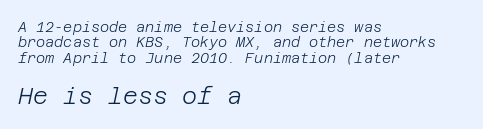
{"italic": "yes", "lean": "right", "slant_degrees": 12, "bold": "no", "underline": "no", "align": "left", "line_spacing": "tight", "line_spacing_ratio": 1.09, "letter_spacing": "normal", "letter_spacing_em": 0.0, "larger_block": "second", "size_ratio": 1.64, "glyph_px": 23}
